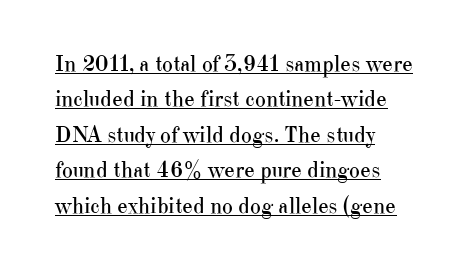
{"italic": "no", "bold": "no", "underline": "yes", "align": "left", "line_spacing": "normal", "line_spacing_ratio": 1.54, "letter_spacing": "normal", "letter_spacing_em": 0.0, "glyph_px": 23}
